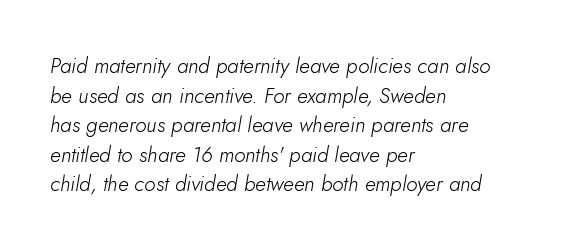
Q: Is the text bold? A: No.
Q: Is the text italic (slanted)? A: Yes, it leans right by about 5 degrees.
Q: Is the text underlined? A: No.
Q: How is the paragraph aligned? A: Left-aligned.
Q: Is the spacing between letters normal or unusually wide? A: Normal.
Q: Is the spacing between lines tight, normal or loose? A: Normal.
